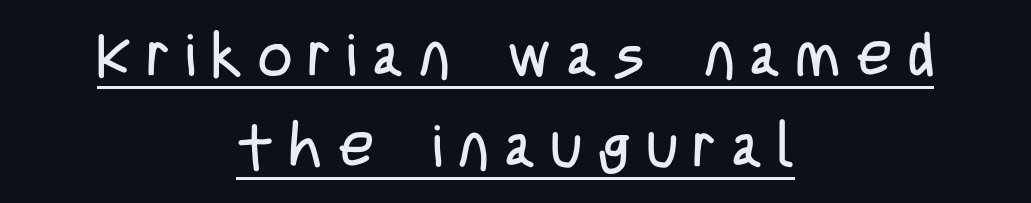
{"serif": "no", "italic": "no", "bold": "no", "weight": "regular", "width": "condensed", "stroke_contrast": "low", "x_height": "large", "monospaced": "no", "underline": "yes", "align": "center", "line_spacing": "normal", "line_spacing_ratio": 1.51, "letter_spacing": "wide", "letter_spacing_em": 0.27, "glyph_px": 60}
